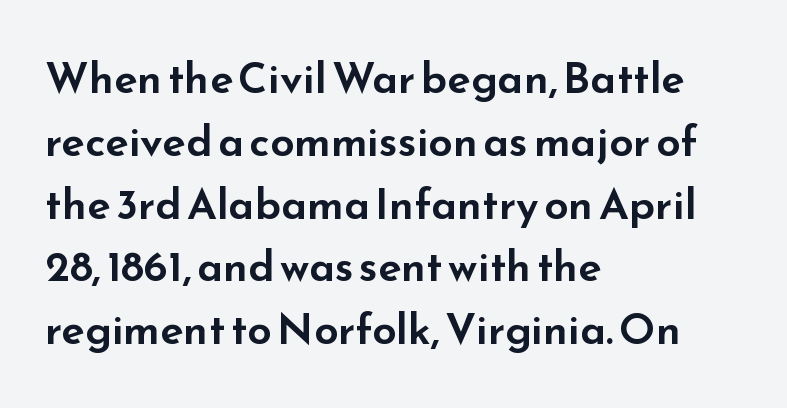
The image shows 43 px wide sans-serif type, upright; set left-aligned, normal line spacing (1.46x), normal letter spacing, not underlined; low stroke contrast and a small x-height.
